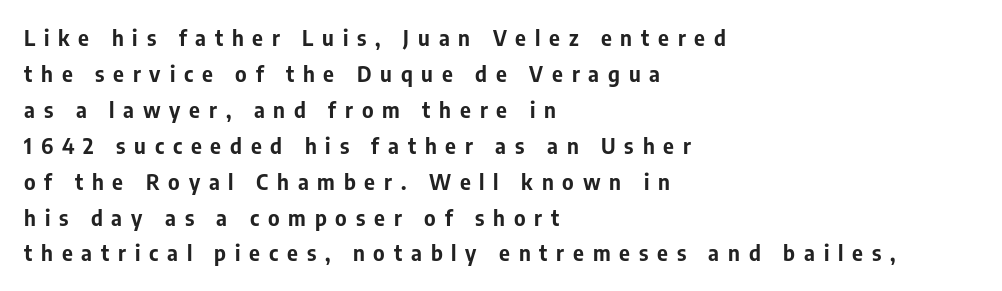
Q: Is the text bold? A: Yes.
Q: Is the text italic (slanted)? A: No, it is upright.
Q: Is the text underlined? A: No.
Q: How is the paragraph aligned? A: Left-aligned.
Q: Is the spacing between letters normal or unusually wide? A: Unusually wide.
